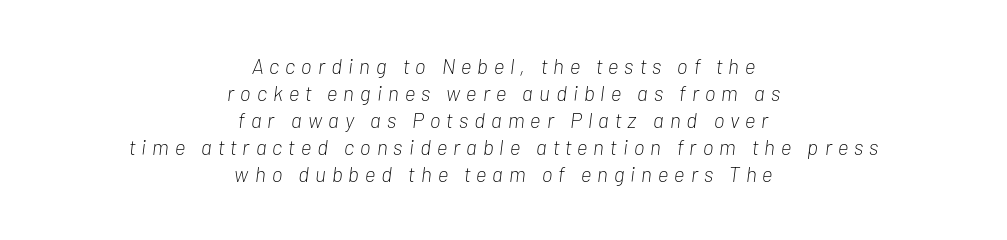
A clean baseline with only descenders dipping below it. The leading is moderate, giving the passage an even texture. In CSS terms this would be text-align: center. Tall strokes in this sample are angled rather than plumb.
